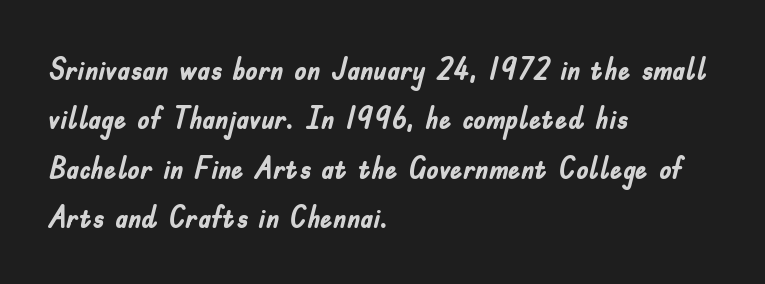
Q: Is the text bold? A: Yes.
Q: Is the text italic (slanted)? A: Yes.
Q: Is the typeface a serif or a sans-serif typeface? A: Sans-serif.
Q: Is the text underlined? A: No.
Q: How is the paragraph aligned? A: Left-aligned.
Q: Is the spacing between letters normal or unusually wide? A: Normal.
Q: Is the spacing between lines tight, normal or loose? A: Normal.
Q: Width (condensed, normal, or wide)? A: Condensed.
Q: Stroke contrast? A: Low.
Q: x-height? A: Small.
Q: Monospaced? A: No.
